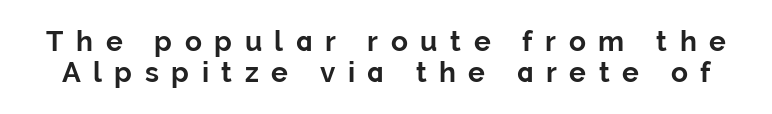
Q: Is the text bold? A: Yes.
Q: Is the text italic (slanted)? A: No, it is upright.
Q: Is the typeface a serif or a sans-serif typeface? A: Sans-serif.
Q: Is the text underlined? A: No.
Q: Is the spacing between letters normal or unusually wide? A: Unusually wide.
Q: Is the spacing between lines tight, normal or loose? A: Tight.
Q: Width (condensed, normal, or wide)? A: Normal.
Q: Stroke contrast? A: Low.
Q: x-height? A: Medium.
Q: Monospaced? A: No.
